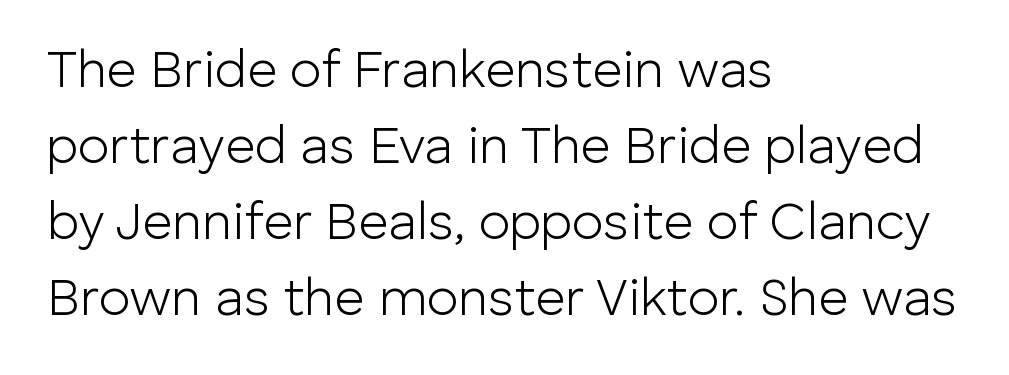
Q: Is the text bold? A: No.
Q: Is the text italic (slanted)? A: No, it is upright.
Q: Is the typeface a serif or a sans-serif typeface? A: Sans-serif.
Q: Is the text underlined? A: No.
Q: How is the paragraph aligned? A: Left-aligned.
Q: Is the spacing between letters normal or unusually wide? A: Normal.
Q: Is the spacing between lines tight, normal or loose? A: Normal.
Q: Width (condensed, normal, or wide)? A: Normal.
Q: Stroke contrast? A: Low.
Q: x-height? A: Medium.
Q: Monospaced? A: No.
